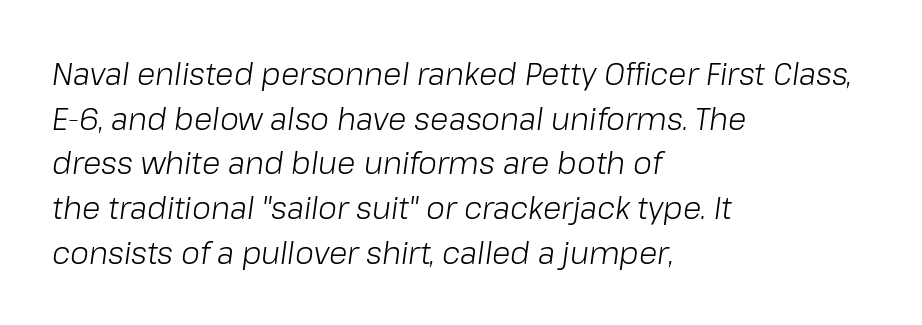
Q: Is the text bold? A: No.
Q: Is the text italic (slanted)? A: Yes, it leans right by about 8 degrees.
Q: Is the text underlined? A: No.
Q: How is the paragraph aligned? A: Left-aligned.
Q: Is the spacing between letters normal or unusually wide? A: Normal.
Q: Is the spacing between lines tight, normal or loose? A: Normal.
Q: Width (condensed, normal, or wide)? A: Normal.
Q: Stroke contrast? A: Low.
Q: x-height? A: Medium.
Q: Monospaced? A: No.
